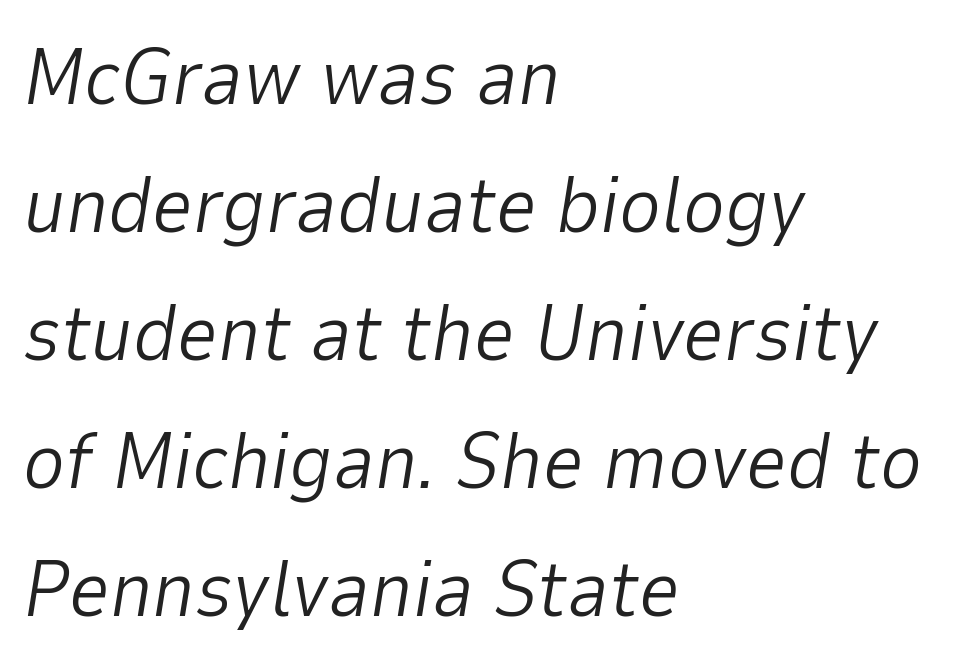
The image shows 80 px light type, italic (leaning right); set left-aligned, normal line spacing (1.6x), normal letter spacing, not underlined; low stroke contrast and a medium x-height.
